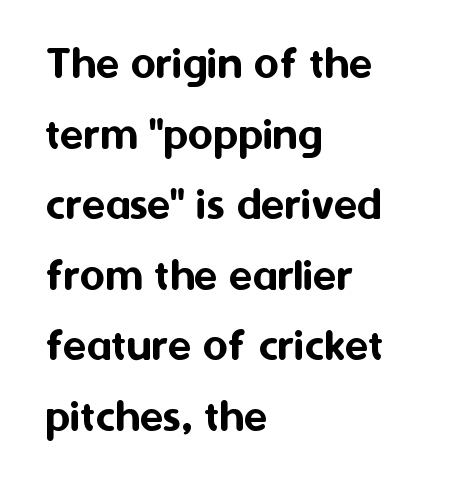
The rendering uses natural spacing where letterforms have individual widths. Check the space under the baseline: it is left empty. Students, observe: this is what conventionally led text looks like. This sample uses an upright cut, with every glyph sitting square on the baseline.
